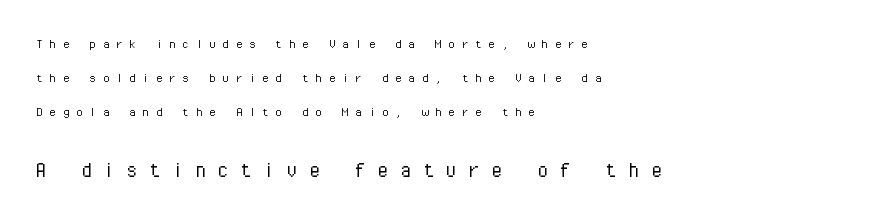
{"italic": "no", "bold": "no", "underline": "no", "align": "left", "line_spacing": "loose", "line_spacing_ratio": 2.42, "letter_spacing": "wide", "letter_spacing_em": 0.45, "larger_block": "second", "size_ratio": 1.71, "glyph_px": 24}
